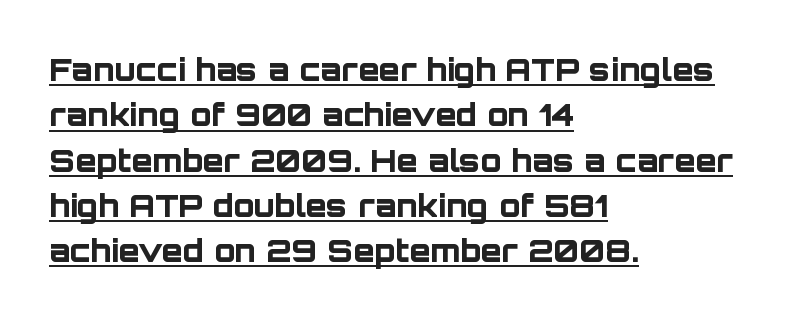
The image shows 31 px bold sans-serif type, upright; set left-aligned, normal line spacing (1.46x), normal letter spacing, underlined; low stroke contrast and a large x-height.
